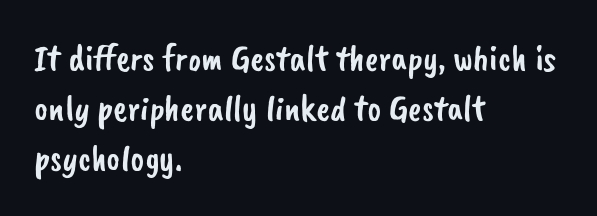
Q: Is the typeface a serif or a sans-serif typeface? A: Sans-serif.
Q: Is the text underlined? A: No.
Q: How is the paragraph aligned? A: Left-aligned.
Q: Is the spacing between letters normal or unusually wide? A: Normal.
Q: Is the spacing between lines tight, normal or loose? A: Normal.
Q: Width (condensed, normal, or wide)? A: Normal.
Q: Stroke contrast? A: Low.
Q: x-height? A: Small.
Q: Monospaced? A: No.
